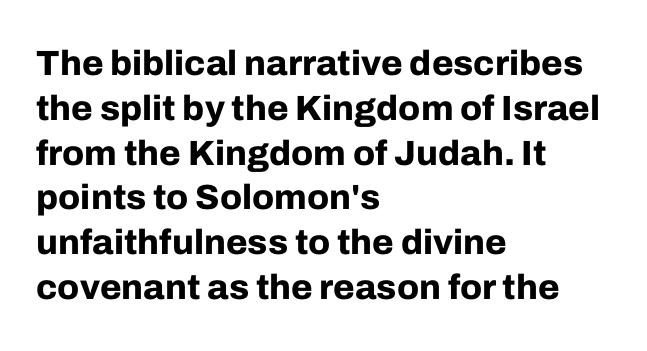
The image shows 35 px bold sans-serif type, upright; set left-aligned, normal line spacing (1.28x), normal letter spacing, not underlined; low stroke contrast and a medium x-height.
